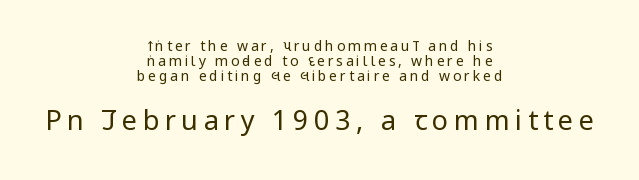
{"italic": "no", "bold": "no", "underline": "no", "align": "center", "line_spacing": "tight", "line_spacing_ratio": 1.08, "letter_spacing": "wide", "letter_spacing_em": 0.2, "larger_block": "second", "size_ratio": 1.93, "glyph_px": 27}
